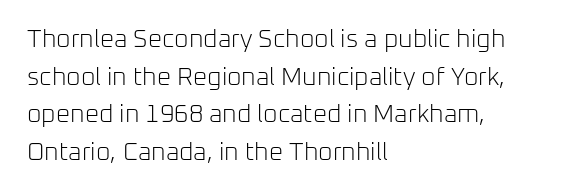
The image shows 25 px text type, upright; set left-aligned, normal line spacing (1.51x), normal letter spacing, not underlined.
